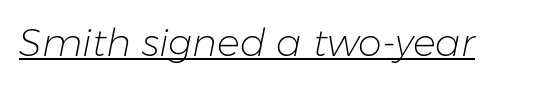
The image shows 38 px light type, italic (leaning right); set normal letter spacing, underlined; low stroke contrast and a medium x-height.
